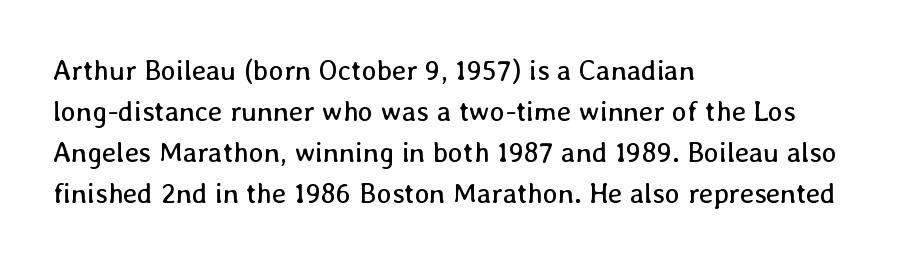
{"italic": "no", "bold": "no", "weight": "regular", "width": "normal", "stroke_contrast": "low", "x_height": "medium", "monospaced": "no", "underline": "no", "align": "left", "line_spacing": "normal", "line_spacing_ratio": 1.46, "letter_spacing": "normal", "letter_spacing_em": 0.0, "glyph_px": 28}
